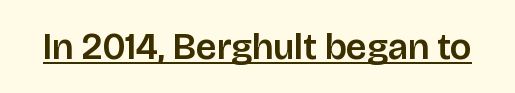
The image shows 37 px sans-serif type, upright; set normal letter spacing, underlined; low stroke contrast and a large x-height.
